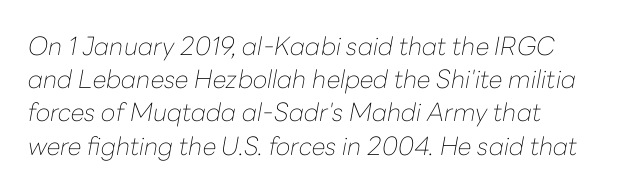
No word sits above an underline. Words appear dense and cohesive because spacing is normal. The strokes carry an ordinary text weight at most. Students, observe: this is what conventionally led text looks like. A typesetter would mark this as italic.
